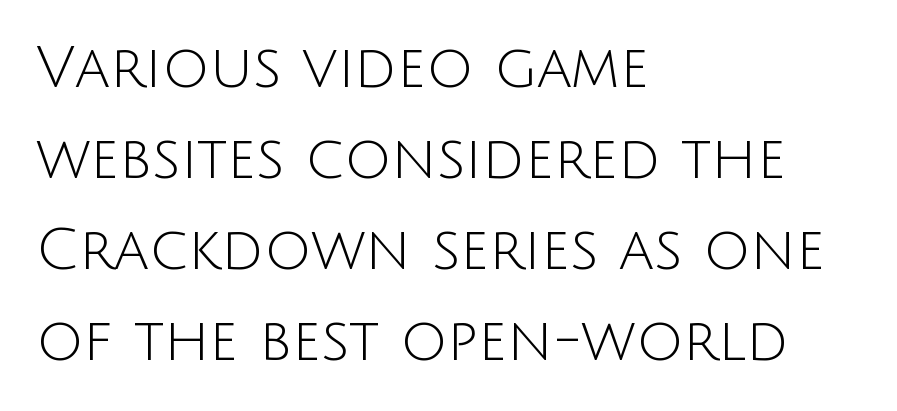
Q: Is the text bold? A: No.
Q: Is the text italic (slanted)? A: No, it is upright.
Q: Is the typeface a serif or a sans-serif typeface? A: Sans-serif.
Q: Is the text underlined? A: No.
Q: How is the paragraph aligned? A: Left-aligned.
Q: Is the spacing between letters normal or unusually wide? A: Normal.
Q: Is the spacing between lines tight, normal or loose? A: Normal.
Q: Width (condensed, normal, or wide)? A: Normal.
Q: Stroke contrast? A: Low.
Q: x-height? A: Large.
Q: Monospaced? A: No.
